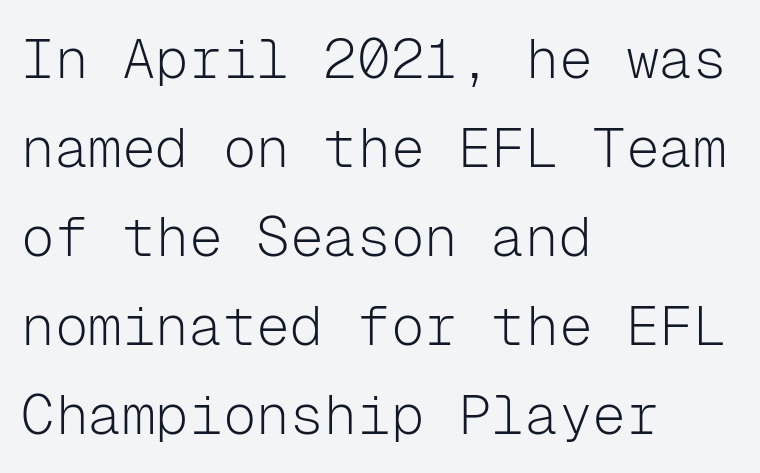
The image shows 56 px light sans-serif type, upright, monospaced; set left-aligned, normal line spacing (1.59x), normal letter spacing, not underlined; low stroke contrast and a medium x-height.
